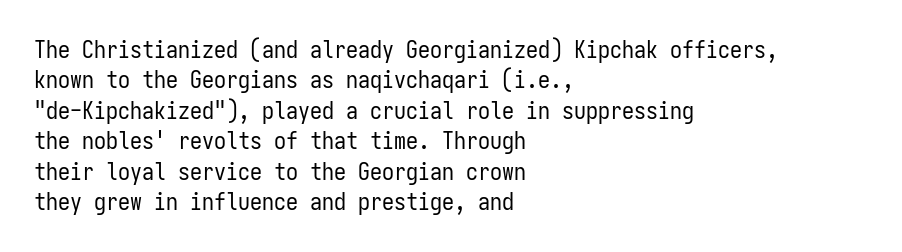
The type sits square on the baseline with zero lean. Only glyphs here, with clear space below each row. This sample is left-justified, so line endings fall wherever the words run out. Nothing unusual about the tracking: characters are spaced as the font intends. No extra ink here — the face is not bold.
